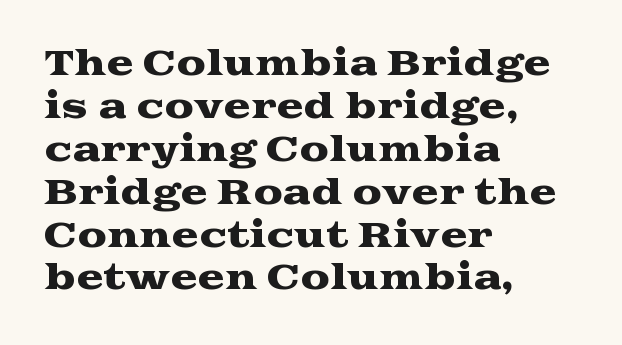
Q: Is the text italic (slanted)? A: No, it is upright.
Q: Is the typeface a serif or a sans-serif typeface? A: Serif.
Q: Is the text underlined? A: No.
Q: How is the paragraph aligned? A: Left-aligned.
Q: Is the spacing between letters normal or unusually wide? A: Normal.
Q: Is the spacing between lines tight, normal or loose? A: Normal.
Q: Width (condensed, normal, or wide)? A: Wide.
Q: Stroke contrast? A: Medium.
Q: x-height? A: Medium.
Q: Monospaced? A: No.
